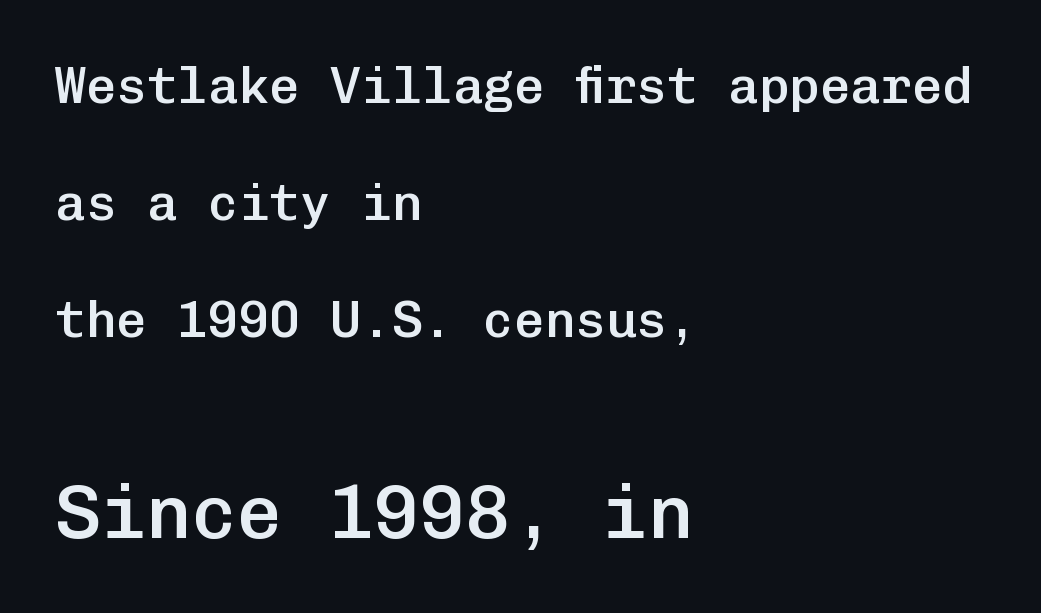
The letters are semibold — heavier than regular but short of a full bold. Notice the wide empty band between every row — that's loose leading. In terms of letterform style, serifs are entirely absent. Honestly, the letter spacing is just normal — you wouldn't notice it. A typesetter would call this monospace, since all characters share one set width. Reading top to bottom, the characters get bigger at the block break.
